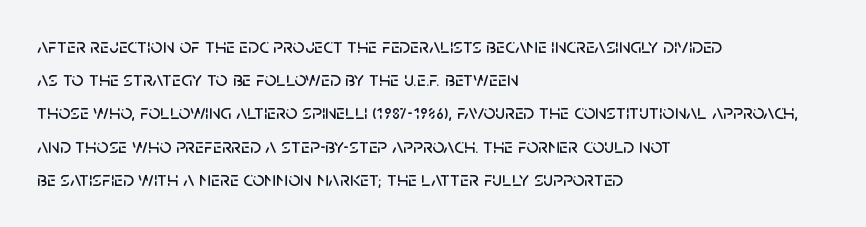
Q: Is the text italic (slanted)? A: No, it is upright.
Q: Is the text underlined? A: No.
Q: How is the paragraph aligned? A: Left-aligned.
Q: Is the spacing between letters normal or unusually wide? A: Normal.
Q: Is the spacing between lines tight, normal or loose? A: Normal.
